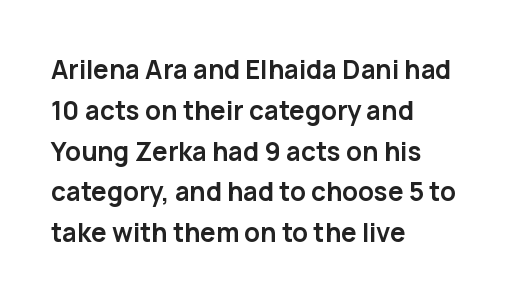
{"italic": "no", "bold": "yes", "underline": "no", "align": "left", "line_spacing": "normal", "line_spacing_ratio": 1.57, "letter_spacing": "normal", "letter_spacing_em": 0.0, "glyph_px": 26}
